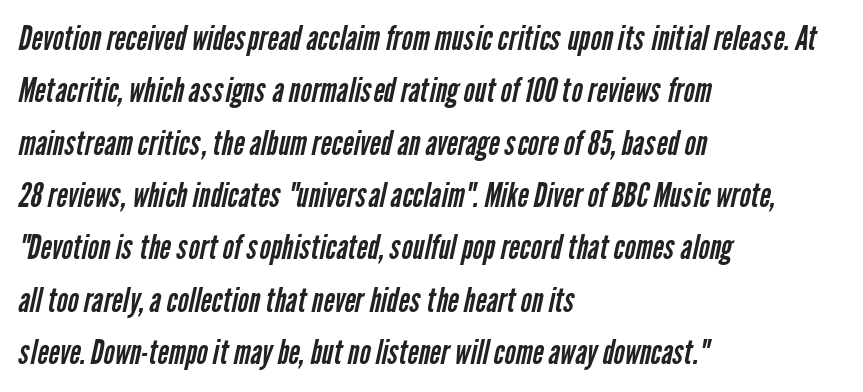
The image shows 34 px regular-weight, condensed sans-serif type; set left-aligned, normal line spacing (1.54x), normal letter spacing, not underlined; low stroke contrast and a medium x-height.
